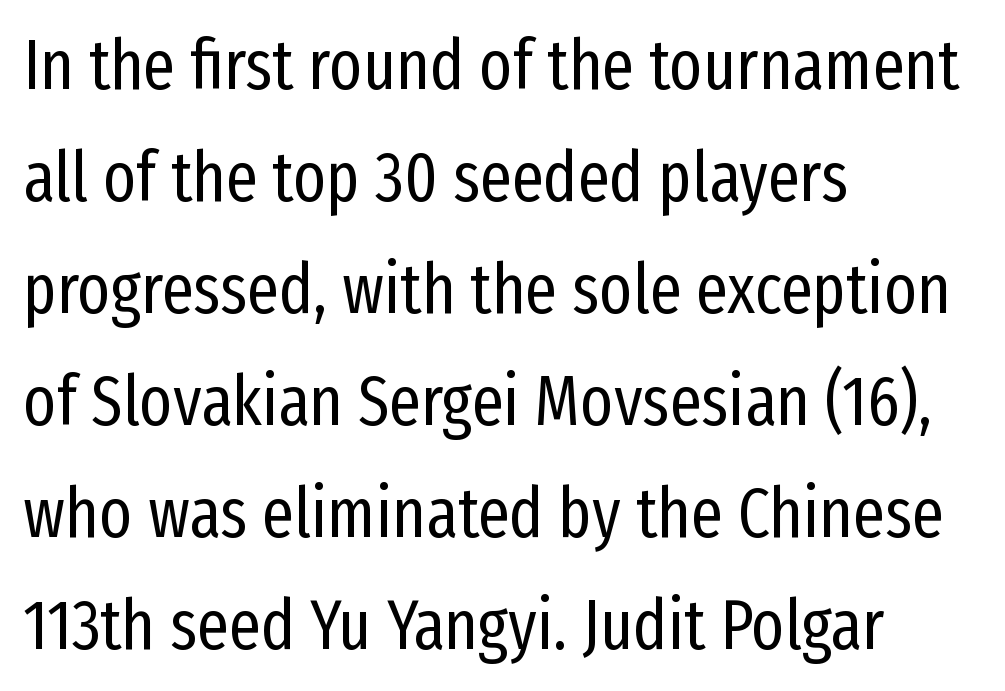
The image shows 70 px regular-weight, condensed sans-serif type, upright; set left-aligned, normal line spacing (1.6x), normal letter spacing, not underlined; low stroke contrast and a medium x-height.
